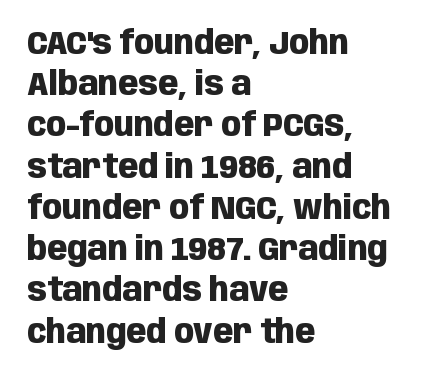
The image shows 33 px heavy, condensed sans-serif type, upright; set left-aligned, normal line spacing (1.25x), normal letter spacing, not underlined; low stroke contrast and a large x-height.
